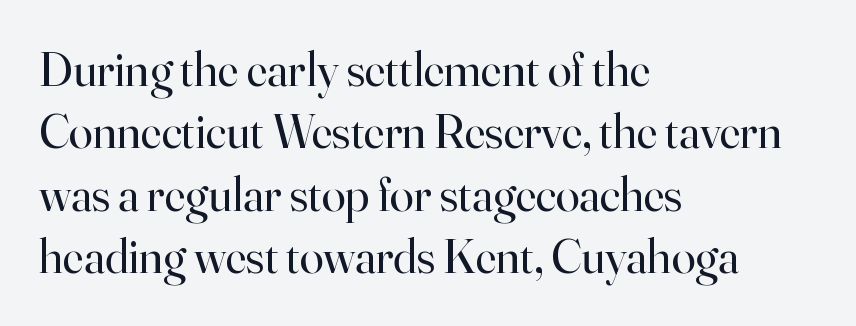
The image shows 48 px regular-weight serif type, upright; set left-aligned, normal line spacing (1.3x), normal letter spacing, not underlined; high stroke contrast and a small x-height.
